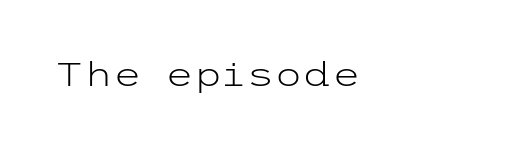
Bold? No — there's no thickening of the strokes. A clean baseline with only descenders dipping below it. Are there feet on the stems? There aren't — it's a sans. Does the lettering tilt? It doesn't — this is upright. The face used here is rendered with its standard letterfit.
